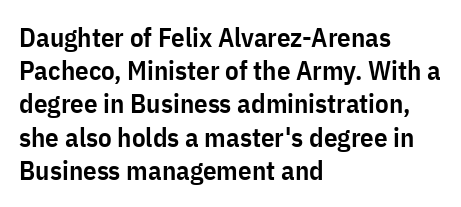
{"italic": "no", "bold": "semi", "underline": "no", "align": "left", "line_spacing_ratio": 1.23, "letter_spacing": "normal", "letter_spacing_em": 0.0, "glyph_px": 27}
